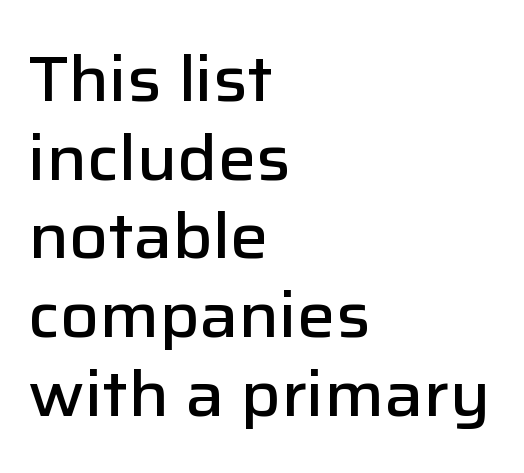
A typesetter would label this face a sans. Do the characters align in a grid? No, the font is proportional. Clear beneath every line of the passage. Every stem runs plumb, perpendicular to the baseline. Is the type bold? Partly — it's a semibold, heavier than regular but not fully bold.
